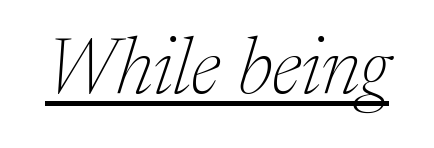
{"serif": "yes", "italic": "yes", "lean": "right", "slant_degrees": 17, "bold": "no", "weight": "thin", "width": "normal", "stroke_contrast": "medium", "x_height": "medium", "monospaced": "no", "underline": "yes", "letter_spacing": "normal", "letter_spacing_em": 0.0, "glyph_px": 79}
